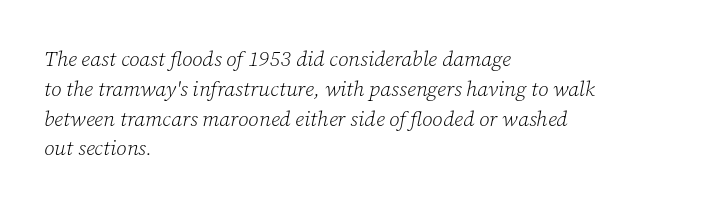
The image shows 21 px text type, italic (leaning right); set left-aligned, normal line spacing (1.42x), normal letter spacing, not underlined.
